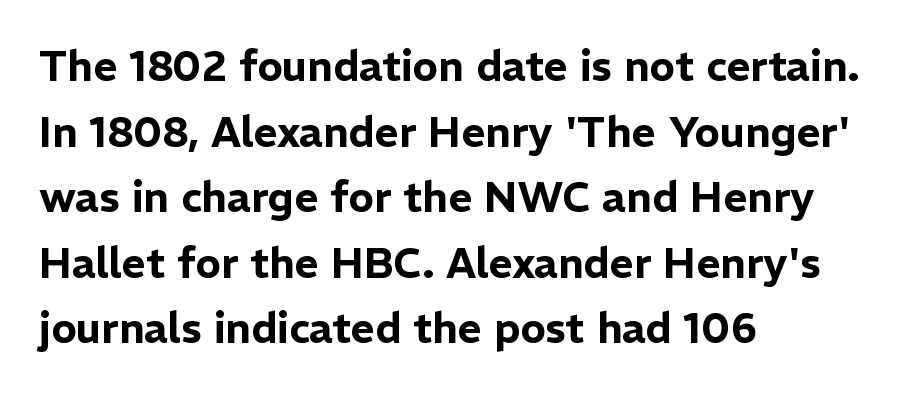
{"serif": "no", "italic": "no", "width": "normal", "stroke_contrast": "low", "x_height": "medium", "monospaced": "no", "underline": "no", "align": "left", "line_spacing": "normal", "line_spacing_ratio": 1.56, "letter_spacing": "normal", "letter_spacing_em": 0.0, "glyph_px": 42}
